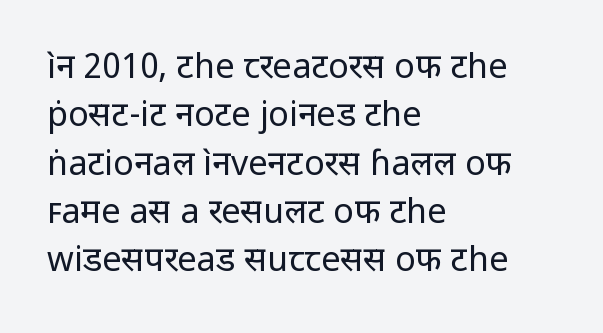
Q: Is the text bold? A: No.
Q: Is the text italic (slanted)? A: No, it is upright.
Q: Is the typeface a serif or a sans-serif typeface? A: Sans-serif.
Q: Is the text underlined? A: No.
Q: How is the paragraph aligned? A: Left-aligned.
Q: Is the spacing between letters normal or unusually wide? A: Normal.
Q: Is the spacing between lines tight, normal or loose? A: Normal.
Q: Width (condensed, normal, or wide)? A: Normal.
Q: Stroke contrast? A: Low.
Q: x-height? A: Medium.
Q: Monospaced? A: No.
